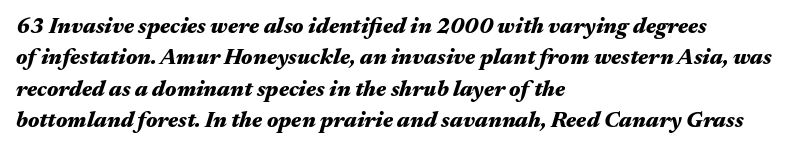
{"italic": "yes", "lean": "right", "slant_degrees": 17, "bold": "yes", "underline": "no", "align": "left", "line_spacing": "normal", "line_spacing_ratio": 1.43, "letter_spacing": "normal", "letter_spacing_em": 0.0, "glyph_px": 22}
